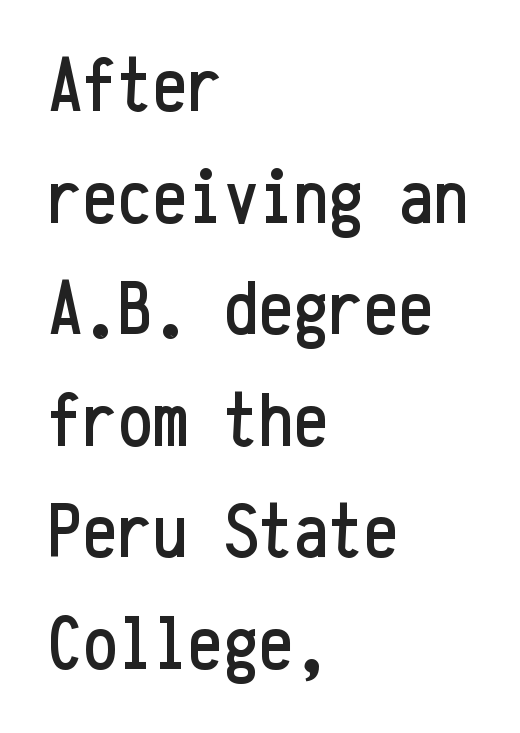
The image shows 78 px condensed sans-serif type, upright, monospaced; set left-aligned, normal line spacing (1.43x), normal letter spacing, not underlined; low stroke contrast and a medium x-height.
